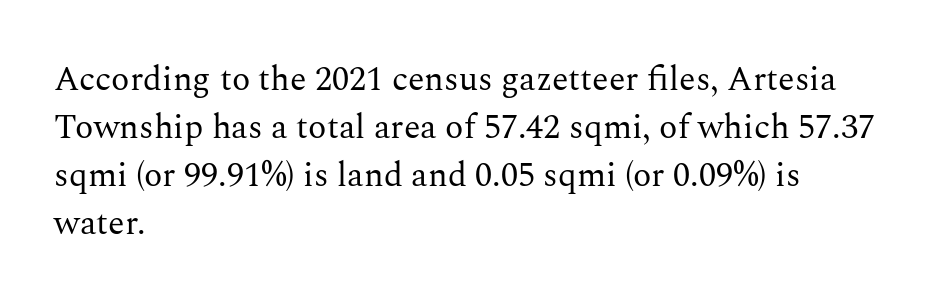
Q: Is the text bold? A: No.
Q: Is the text italic (slanted)? A: No, it is upright.
Q: Is the typeface a serif or a sans-serif typeface? A: Serif.
Q: Is the text underlined? A: No.
Q: How is the paragraph aligned? A: Left-aligned.
Q: Is the spacing between letters normal or unusually wide? A: Normal.
Q: Is the spacing between lines tight, normal or loose? A: Normal.
Q: Width (condensed, normal, or wide)? A: Normal.
Q: Stroke contrast? A: Medium.
Q: x-height? A: Medium.
Q: Monospaced? A: No.
